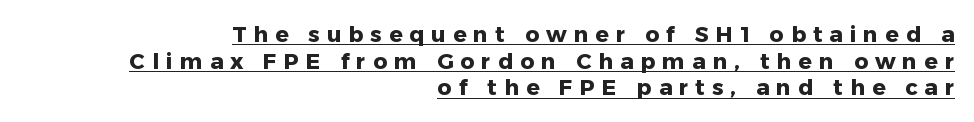
{"italic": "no", "bold": "yes", "underline": "yes", "align": "right", "line_spacing_ratio": 1.21, "letter_spacing": "wide", "letter_spacing_em": 0.32, "glyph_px": 22}
